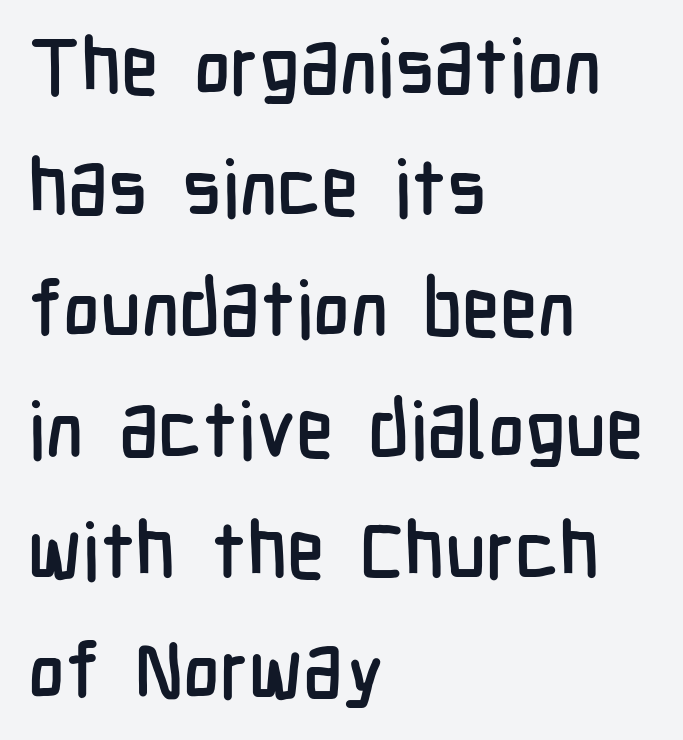
{"serif": "no", "italic": "no", "width": "condensed", "stroke_contrast": "low", "x_height": "medium", "monospaced": "no", "underline": "no", "align": "left", "line_spacing": "normal", "line_spacing_ratio": 1.55, "letter_spacing": "normal", "letter_spacing_em": 0.0, "glyph_px": 78}
